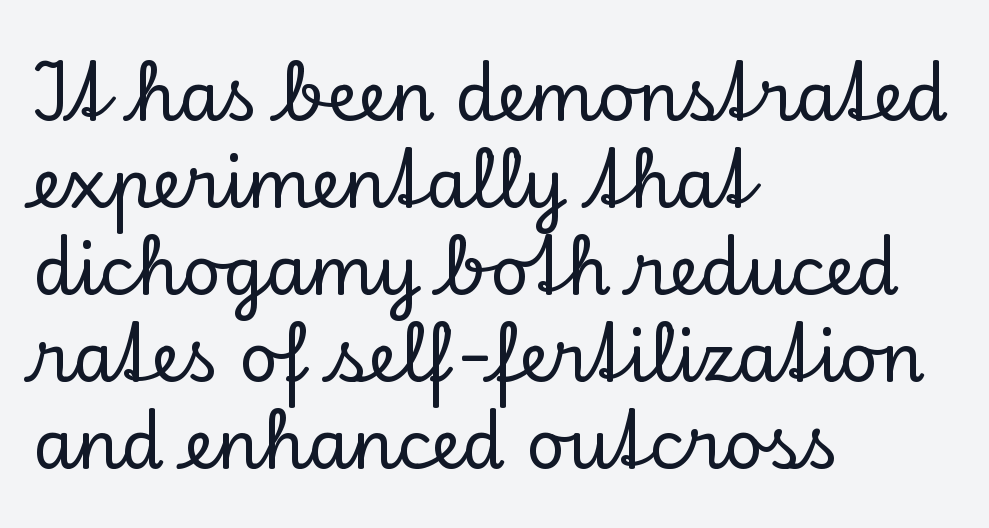
Q: Is the text italic (slanted)? A: No, it is upright.
Q: Is the text underlined? A: No.
Q: How is the paragraph aligned? A: Left-aligned.
Q: Is the spacing between letters normal or unusually wide? A: Normal.
Q: Is the spacing between lines tight, normal or loose? A: Normal.
Q: Width (condensed, normal, or wide)? A: Normal.
Q: Stroke contrast? A: Low.
Q: x-height? A: Small.
Q: Monospaced? A: No.
